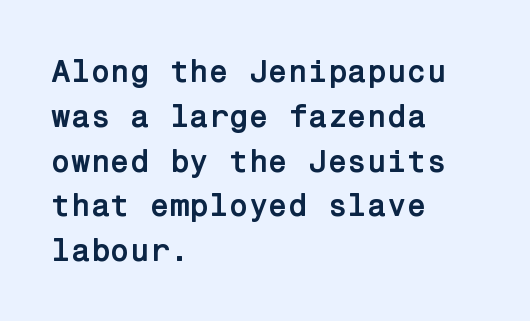
{"serif": "no", "italic": "no", "bold": "yes", "weight": "semibold", "width": "normal", "stroke_contrast": "low", "x_height": "medium", "underline": "no", "align": "left", "line_spacing": "normal", "line_spacing_ratio": 1.4, "letter_spacing": "normal", "letter_spacing_em": 0.0, "glyph_px": 32}
